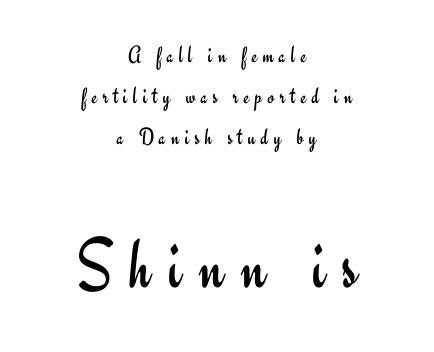
{"serif": "no", "bold": "no", "weight": "regular", "width": "normal", "stroke_contrast": "low", "x_height": "small", "monospaced": "no", "underline": "no", "align": "center", "line_spacing": "normal", "line_spacing_ratio": 1.7, "letter_spacing": "wide", "letter_spacing_em": 0.23, "larger_block": "second", "size_ratio": 3.04, "glyph_px": 73}
